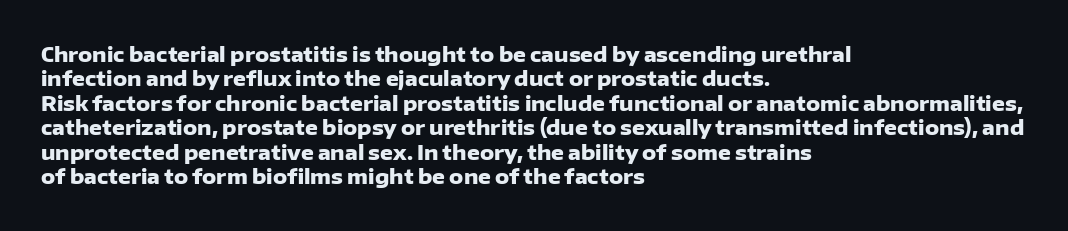
{"italic": "no", "bold": "yes", "underline": "no", "align": "left", "line_spacing_ratio": 1.22, "letter_spacing": "normal", "letter_spacing_em": 0.0, "glyph_px": 20}
